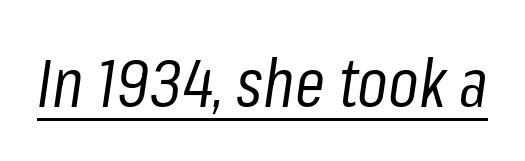
Q: Is the text bold? A: No.
Q: Is the text italic (slanted)? A: Yes, it leans right by about 8 degrees.
Q: Is the text underlined? A: Yes.
Q: Is the spacing between letters normal or unusually wide? A: Normal.
Q: Width (condensed, normal, or wide)? A: Condensed.
Q: Stroke contrast? A: Low.
Q: x-height? A: Medium.
Q: Monospaced? A: No.
